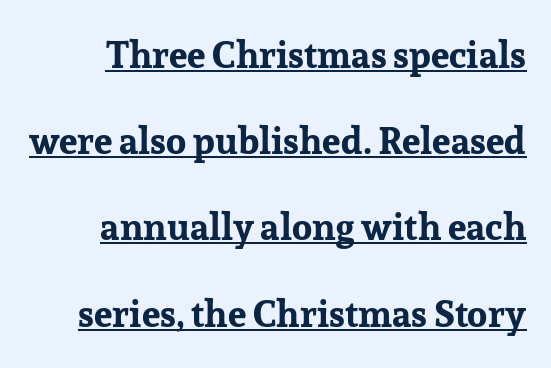
A great deal of white space separates one row of letters from the next. Nope, not italic — everything's standing straight. The lines are quadded right. Is there an underline? Yes — a line sits under the letters. Little horizontal feet cap the strokes, marking this as serif type. Nobody touched the tracking dial on this one.
